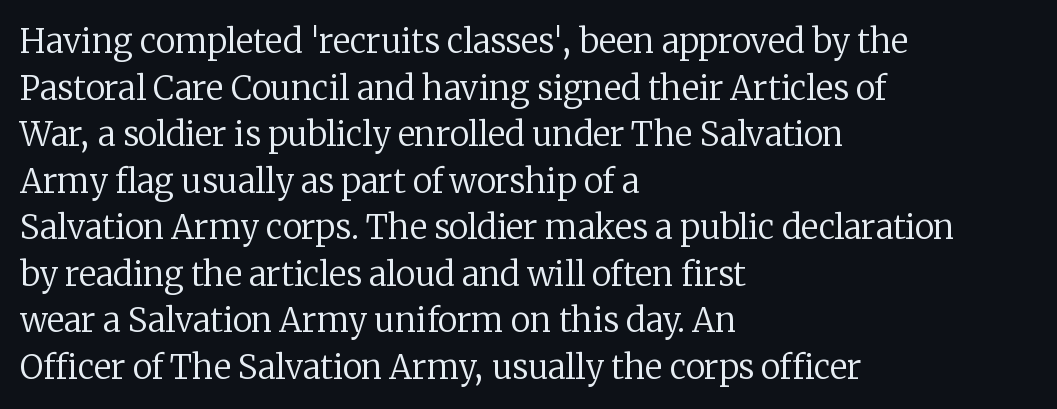
Posture: vertical. Vertically, the passage feels balanced, rows spaced as you'd expect. Alignment: flush left. Spacing verdict: proportional, widths tailored to each character. The letterforms sit shoulder to shoulder at normal distance.
